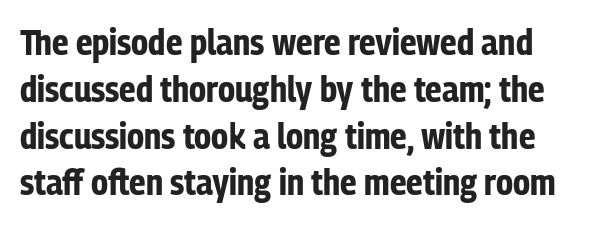
This block has exactly the height ordinary leading produces. The specimen reads as upright at a glance. Between one letter and the next there's only the usual sliver of space. Decoration check: the copy has no underline. Regarding serifs, this sample does without them.
